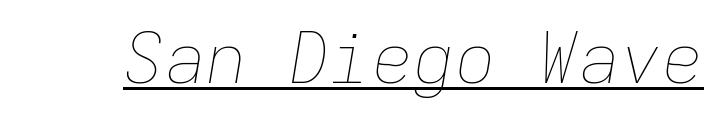
What stands out about the letter spacing? Nothing — it is the standard amount. Spacing verdict: monospaced, one width for all characters. Heaviness? Minimal to ordinary, like unemphasized prose. This rendering features underlined lettering.
